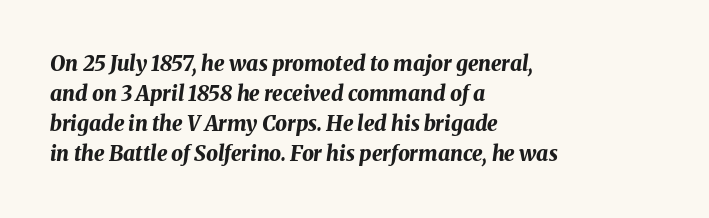
Is the type slanted? Yes — the strokes lean at a clear angle. Horizontally, the lines are justified to the leading edge only. Letters rest on an invisible, unmarked baseline. Summary of weight: heavy, a full bold. Vertically, the passage feels balanced, rows spaced as you'd expect. The rendering keeps characters at their native spacing.
